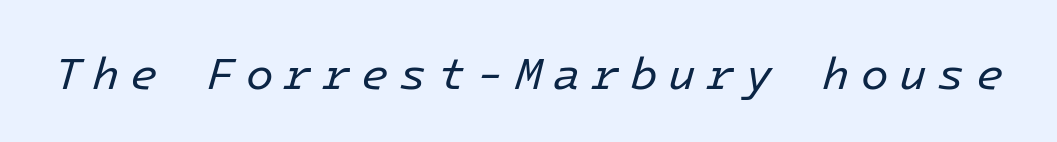
The typography opts for an oblique posture over an upright one. Any mark beneath the type? The region is blank. Inter-character spacing is expanded well beyond the font's built-in metrics. No chunkiness to these letters — they're not bold.
